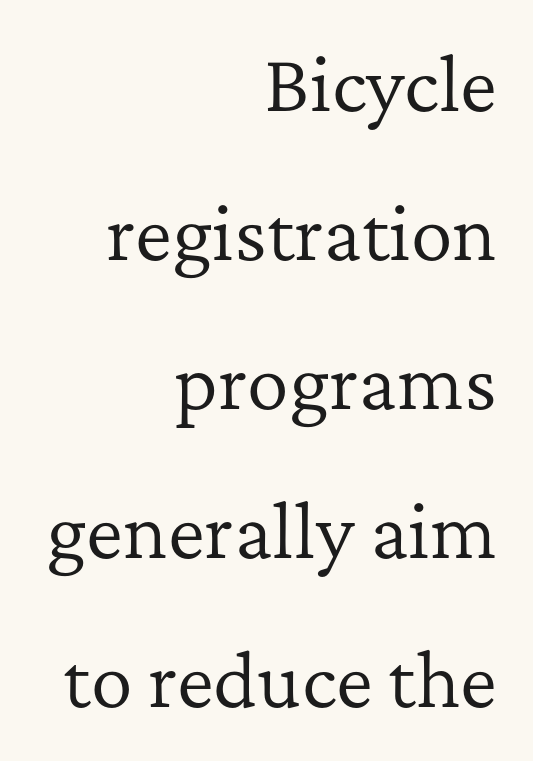
Q: Is the text bold? A: No.
Q: Is the text italic (slanted)? A: No, it is upright.
Q: Is the typeface a serif or a sans-serif typeface? A: Serif.
Q: Is the text underlined? A: No.
Q: How is the paragraph aligned? A: Right-aligned.
Q: Is the spacing between letters normal or unusually wide? A: Normal.
Q: Is the spacing between lines tight, normal or loose? A: Loose.
Q: Width (condensed, normal, or wide)? A: Normal.
Q: Stroke contrast? A: Low.
Q: x-height? A: Medium.
Q: Monospaced? A: No.
